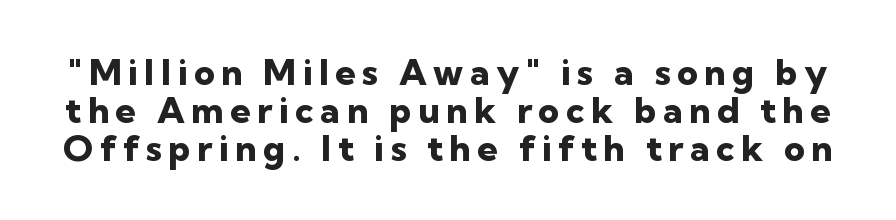
The image shows 36 px heavy sans-serif type, upright; set tight line spacing (1.05x), not underlined; low stroke contrast and a medium x-height.
